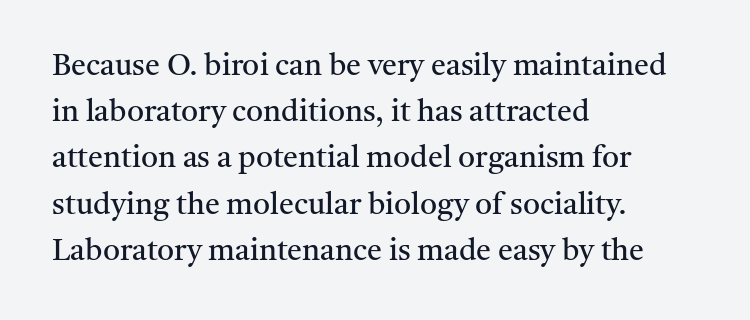
Q: Is the text bold? A: No.
Q: Is the text italic (slanted)? A: No, it is upright.
Q: Is the typeface a serif or a sans-serif typeface? A: Serif.
Q: Is the text underlined? A: No.
Q: How is the paragraph aligned? A: Left-aligned.
Q: Is the spacing between letters normal or unusually wide? A: Normal.
Q: Is the spacing between lines tight, normal or loose? A: Normal.
Q: Width (condensed, normal, or wide)? A: Normal.
Q: Stroke contrast? A: Medium.
Q: x-height? A: Medium.
Q: Monospaced? A: No.
